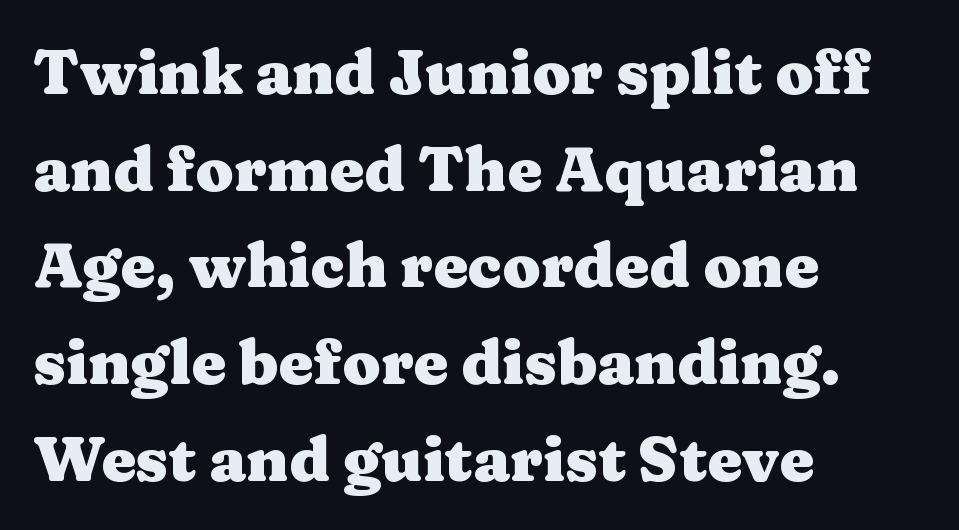
The image shows 62 px heavy, wide serif type, upright; set left-aligned, normal line spacing (1.56x), normal letter spacing, not underlined; medium stroke contrast and a medium x-height.
